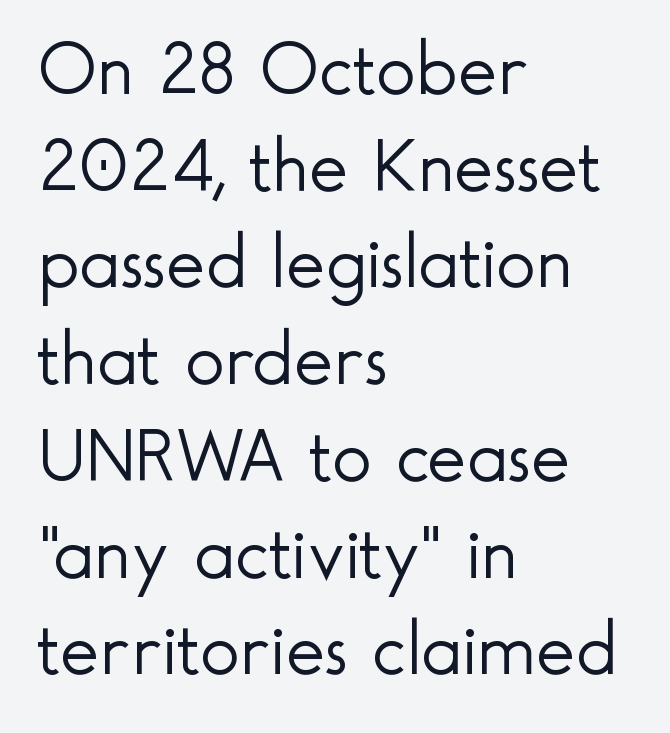
Q: Is the text bold? A: No.
Q: Is the text italic (slanted)? A: No, it is upright.
Q: Is the typeface a serif or a sans-serif typeface? A: Sans-serif.
Q: Is the text underlined? A: No.
Q: How is the paragraph aligned? A: Left-aligned.
Q: Is the spacing between letters normal or unusually wide? A: Normal.
Q: Is the spacing between lines tight, normal or loose? A: Normal.
Q: Width (condensed, normal, or wide)? A: Normal.
Q: x-height? A: Small.
Q: Monospaced? A: No.
